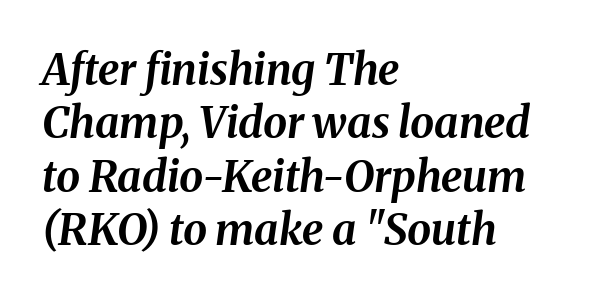
The image shows 43 px bold type, italic (leaning right); set left-aligned, line spacing 1.24x, normal letter spacing, not underlined; medium stroke contrast and a medium x-height.
